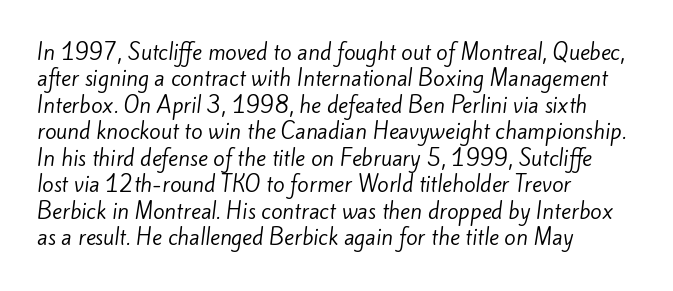
Q: Is the text bold? A: No.
Q: Is the text underlined? A: No.
Q: How is the paragraph aligned? A: Left-aligned.
Q: Is the spacing between letters normal or unusually wide? A: Normal.
Q: Is the spacing between lines tight, normal or loose? A: Normal.
